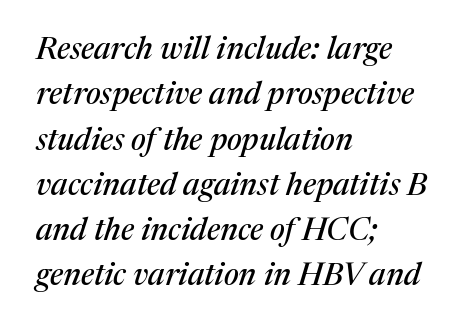
Does the leading feel generous? No, just average. The passage shown is typed in a proportional face where columns would drift. An italicized treatment has been applied to the whole sample. Tracking value appears to be zero — textbook default spacing. Clear beneath every line of the passage. A student would call this left alignment; a typographer would say flush left, rag right.
